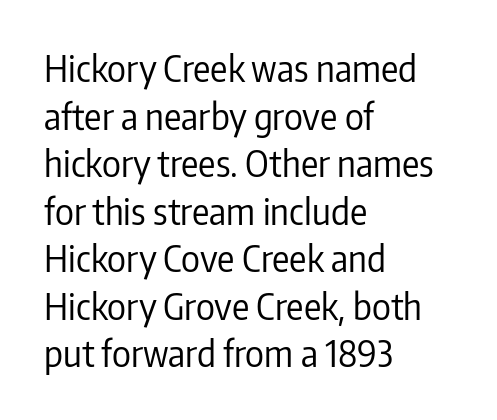
The image shows 36 px regular-weight, condensed sans-serif type, upright; set left-aligned, normal line spacing (1.32x), normal letter spacing, not underlined; low stroke contrast and a medium x-height.
